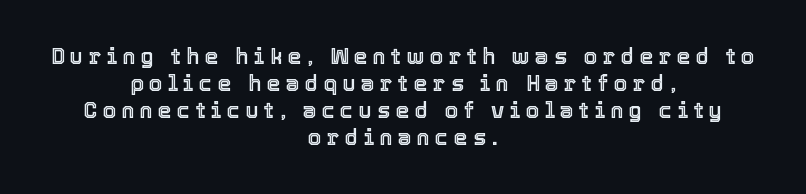
Bare-footed words on every line. Each line is balanced around a shared central axis. Between one letter and the next there's a generous, obvious gap. Posture: vertical.
